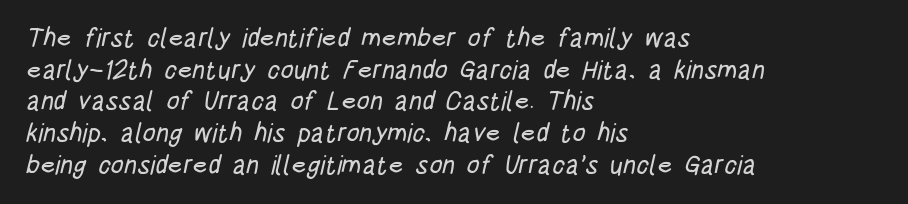
The image shows 26 px text type; set left-aligned, line spacing 1.22x, normal letter spacing, not underlined.
